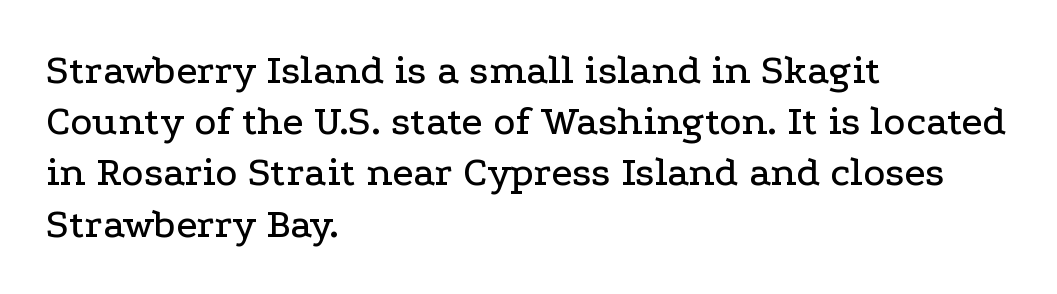
Q: Is the text italic (slanted)? A: No, it is upright.
Q: Is the typeface a serif or a sans-serif typeface? A: Serif.
Q: Is the text underlined? A: No.
Q: How is the paragraph aligned? A: Left-aligned.
Q: Is the spacing between letters normal or unusually wide? A: Normal.
Q: Width (condensed, normal, or wide)? A: Wide.
Q: Stroke contrast? A: Low.
Q: x-height? A: Medium.
Q: Monospaced? A: No.
